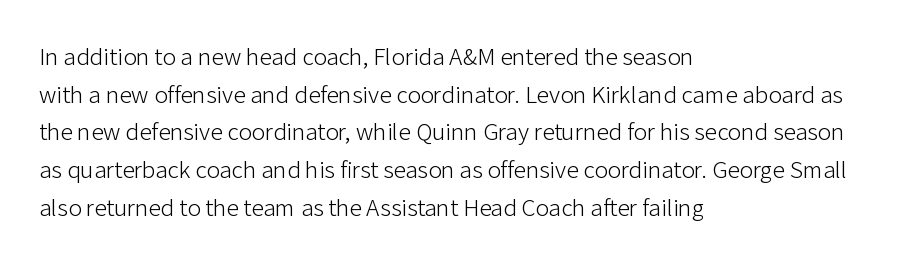
The face used here is rendered with its standard letterfit. Just letters on the line, the space beneath them empty. Caption: face not bold, strokes unweighted. Line spacing here is normal.
